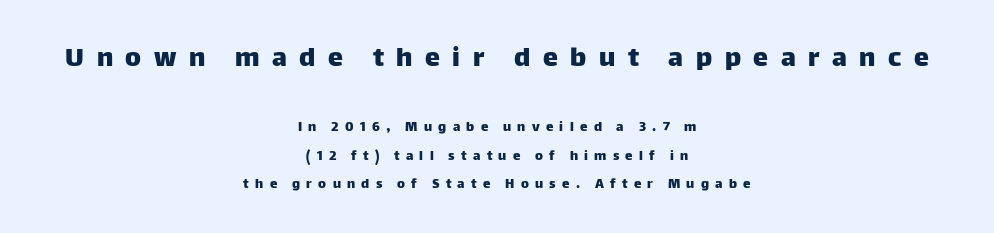
{"serif": "no", "italic": "no", "width": "normal", "stroke_contrast": "low", "x_height": "large", "monospaced": "no", "underline": "no", "align": "center", "line_spacing_ratio": 1.88, "letter_spacing": "wide", "letter_spacing_em": 0.42, "larger_block": "first", "size_ratio": 2.0, "glyph_px": 30}
